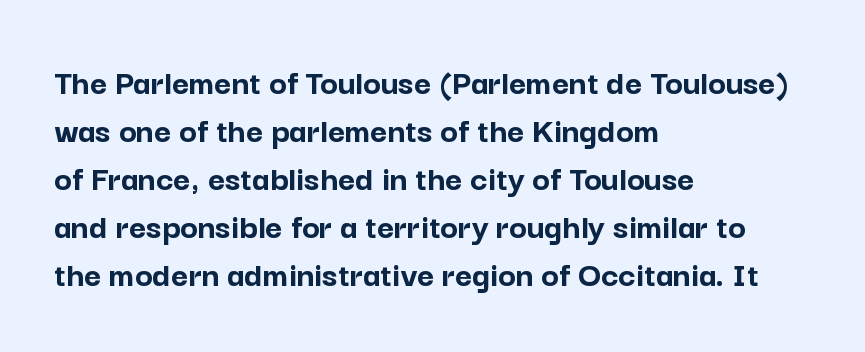
{"serif": "no", "italic": "no", "bold": "yes", "weight": "semibold", "width": "normal", "stroke_contrast": "low", "x_height": "medium", "monospaced": "no", "underline": "no", "align": "left", "line_spacing": "normal", "line_spacing_ratio": 1.3, "letter_spacing": "normal", "letter_spacing_em": 0.0, "glyph_px": 37}
